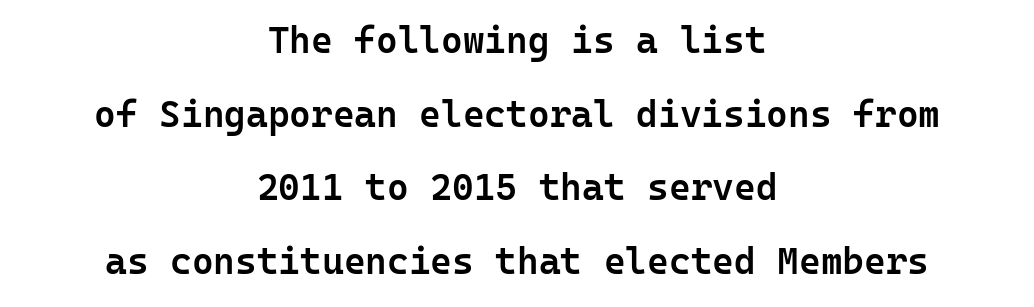
The letters march in equal steps, a hallmark of fixed-pitch type. Default kerning and tracking; the words read as compact shapes. Does the weight exceed regular? Yes, but only to semibold. Examine the stroke ends and you'll find no serifs. In terms of leading, this rendering errs on the spacious side. Posture: straight, roman, zero tilt.
